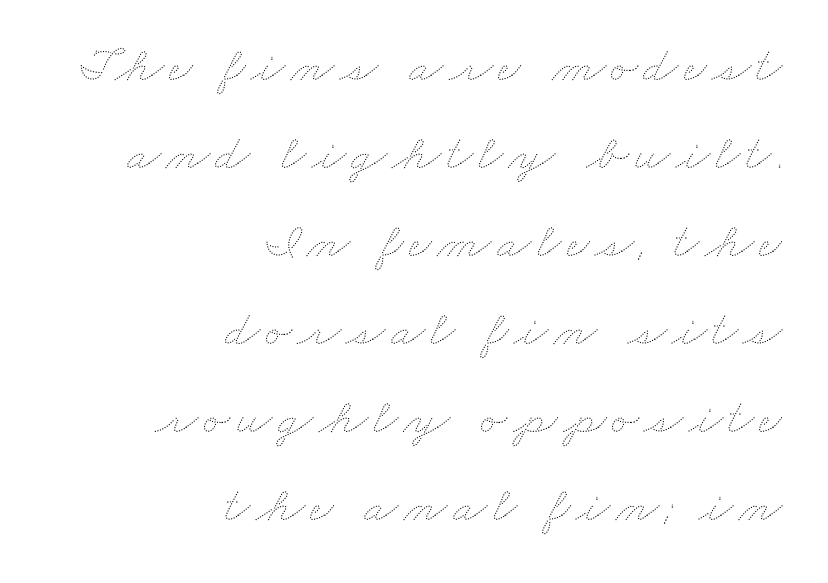
Is this a fixed-width face? No — the glyphs have proportional, varying widths. Underlining? Definitely not there. Each stroke keeps to a modest, everyday thickness or less. One-word summary of the alignment: right.
